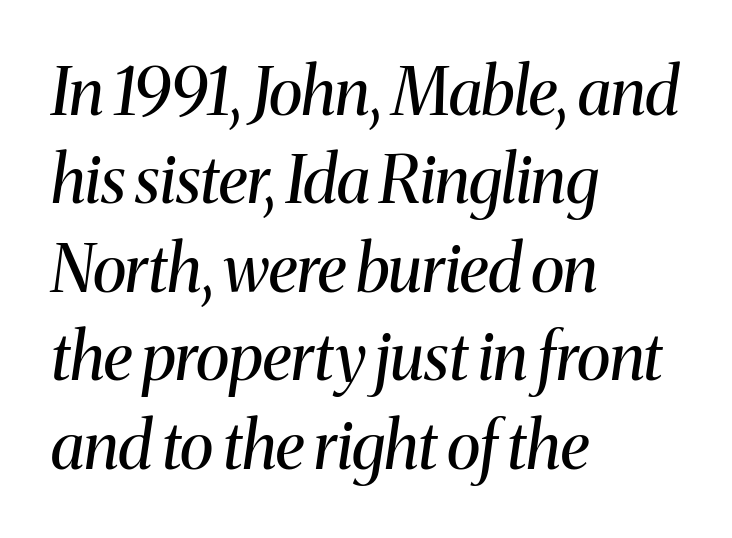
This sample is left-justified, so line endings fall wherever the words run out. Underline: absent. You can tell from the footed stems that serif type was used. Heaviness? Minimal to ordinary, like unemphasized prose. The rows are spaced the way most documents space them. Is this a fixed-width face? No — the glyphs have proportional, varying widths.
